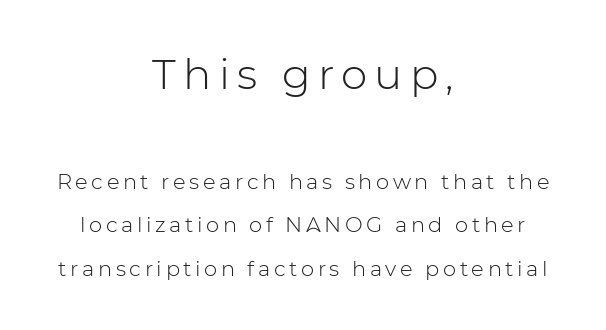
Q: Is the text bold? A: No.
Q: Is the text italic (slanted)? A: No, it is upright.
Q: Is the typeface a serif or a sans-serif typeface? A: Sans-serif.
Q: Is the text underlined? A: No.
Q: How is the paragraph aligned? A: Centered.
Q: Is the spacing between lines tight, normal or loose? A: Loose.
Q: Which block of text is set in a larger size, the first (top) or the second (bottom)? A: The first (top) one.
Q: Width (condensed, normal, or wide)? A: Normal.
Q: Stroke contrast? A: Low.
Q: x-height? A: Medium.
Q: Monospaced? A: No.
